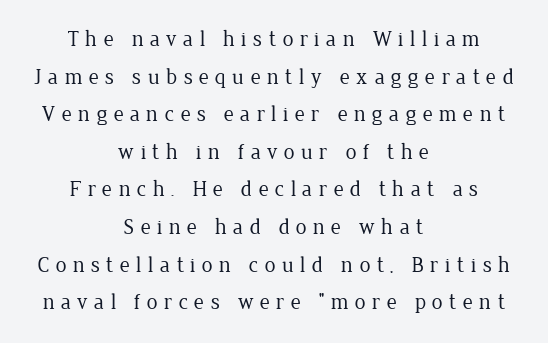
The image shows 22 px text type, upright; set centered, line spacing 1.71x, unusually wide letter spacing (+0.28 em), not underlined.
